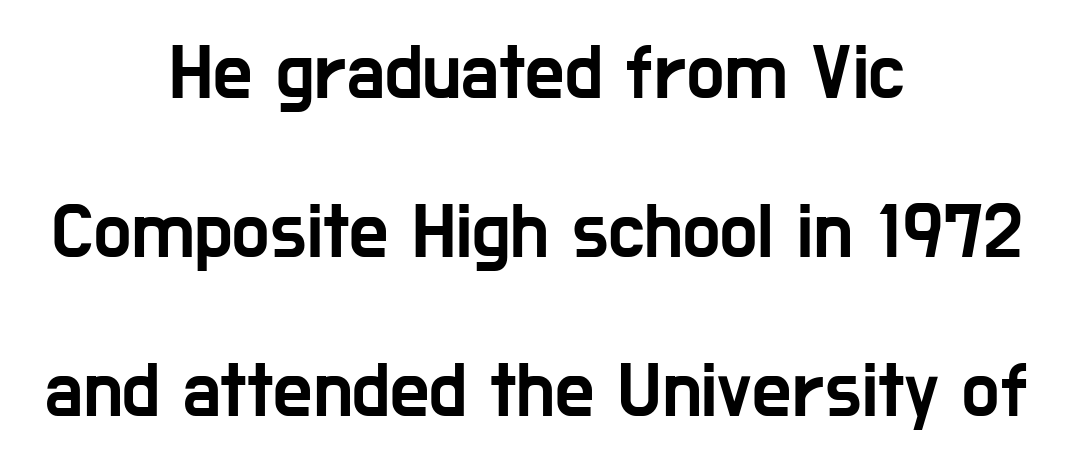
{"serif": "no", "italic": "no", "width": "condensed", "stroke_contrast": "low", "x_height": "medium", "monospaced": "no", "underline": "no", "align": "center", "line_spacing": "loose", "line_spacing_ratio": 2.04, "letter_spacing": "normal", "letter_spacing_em": 0.0, "glyph_px": 78}
